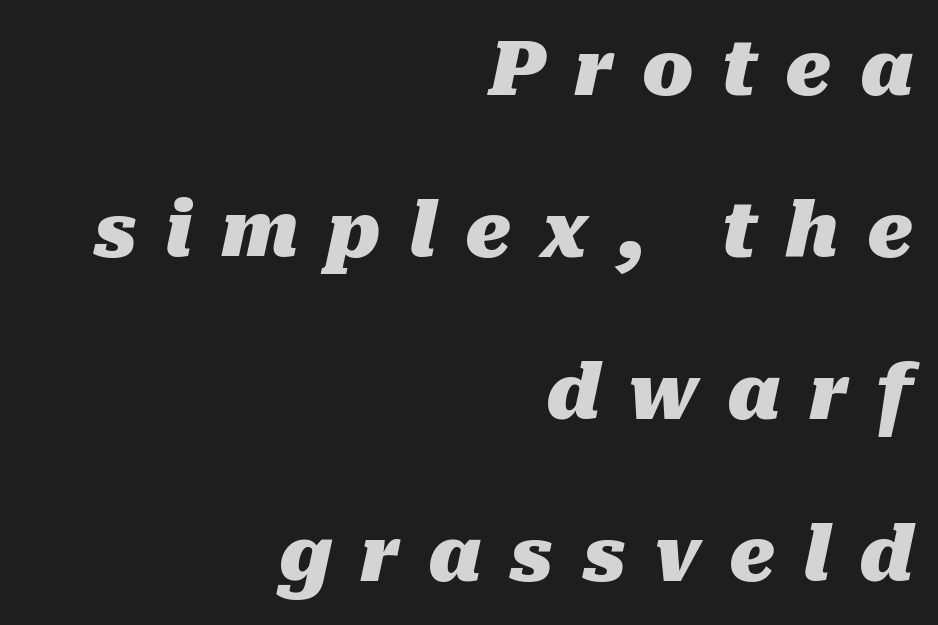
{"italic": "yes", "lean": "right", "slant_degrees": 10, "bold": "yes", "weight": "heavy", "width": "normal", "stroke_contrast": "medium", "x_height": "medium", "monospaced": "no", "underline": "no", "align": "right", "line_spacing": "loose", "line_spacing_ratio": 2.16, "letter_spacing": "wide", "letter_spacing_em": 0.38, "glyph_px": 75}
